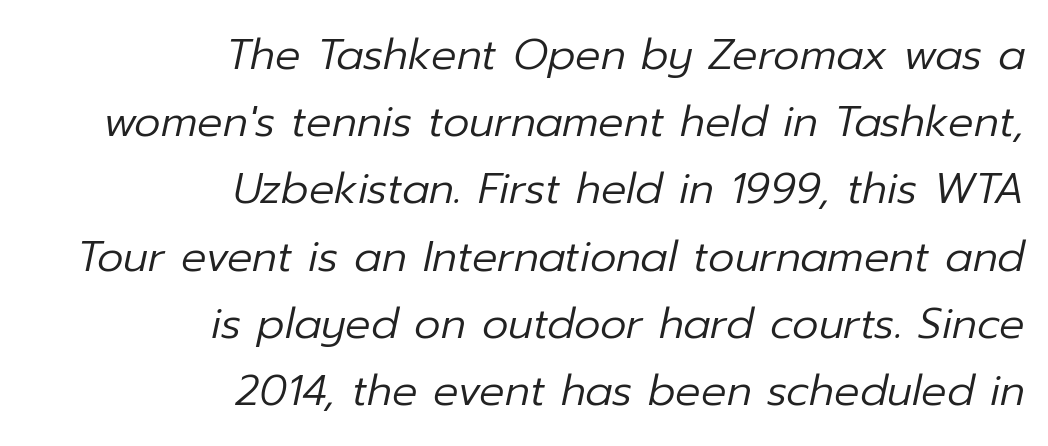
Descenders hang freely into open space. You could not count columns in this text — the font is proportionally spaced. Notice how descenders clear the ascenders below comfortably — that's standard leading. No letter is thick-stroked: the sample isn't bold.
